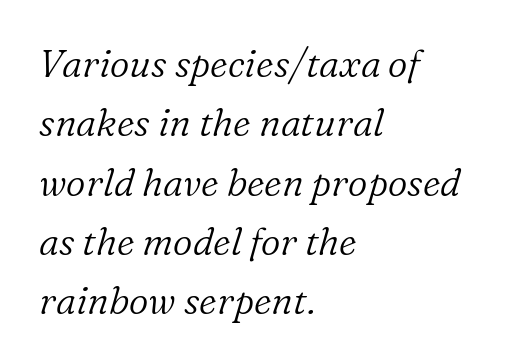
The image shows 38 px light serif type, italic (leaning right); set left-aligned, normal line spacing (1.56x), normal letter spacing, not underlined; low stroke contrast and a medium x-height.
